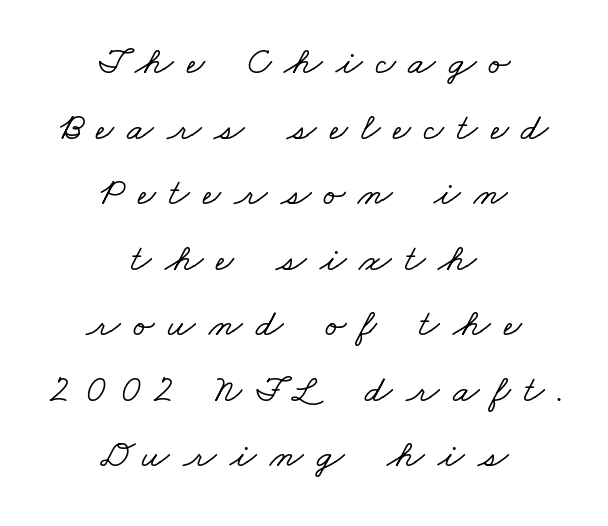
The image shows 39 px wide serif type; set centered, normal line spacing (1.68x), unusually wide letter spacing (+0.34 em), not underlined; low stroke contrast and a small x-height.
